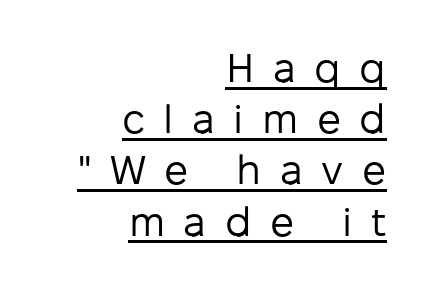
{"serif": "no", "italic": "no", "bold": "no", "weight": "regular", "width": "normal", "stroke_contrast": "low", "x_height": "medium", "monospaced": "no", "underline": "yes", "align": "right", "line_spacing": "normal", "line_spacing_ratio": 1.28, "letter_spacing": "wide", "letter_spacing_em": 0.46, "glyph_px": 40}
